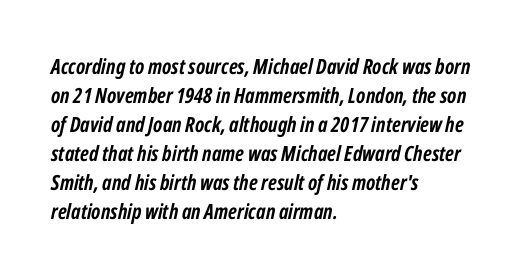
The image shows 21 px bold type, italic (leaning right); set left-aligned, normal line spacing (1.38x), normal letter spacing, not underlined.
